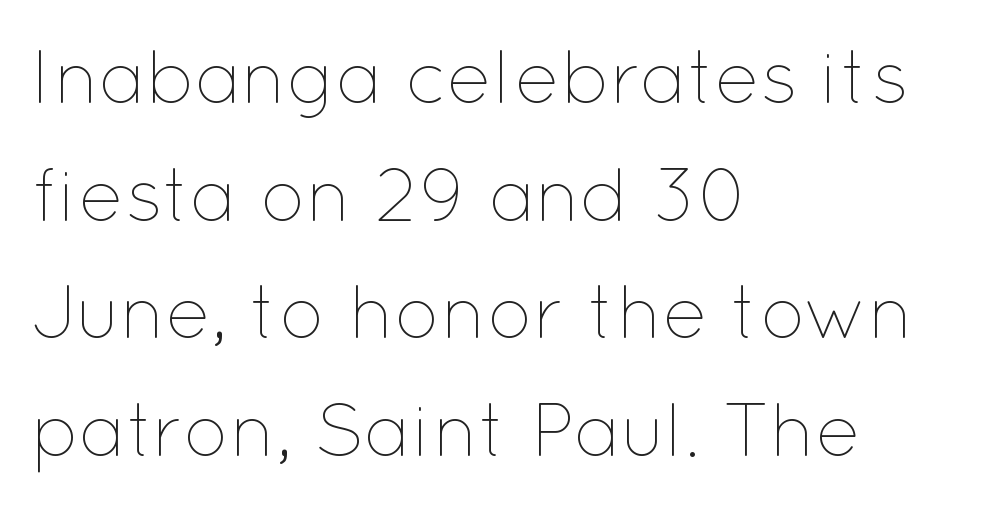
Q: Is the text bold? A: No.
Q: Is the text italic (slanted)? A: No, it is upright.
Q: Is the text underlined? A: No.
Q: How is the paragraph aligned? A: Left-aligned.
Q: Is the spacing between letters normal or unusually wide? A: Normal.
Q: Is the spacing between lines tight, normal or loose? A: Normal.
Q: Width (condensed, normal, or wide)? A: Normal.
Q: Stroke contrast? A: Low.
Q: x-height? A: Medium.
Q: Monospaced? A: No.
